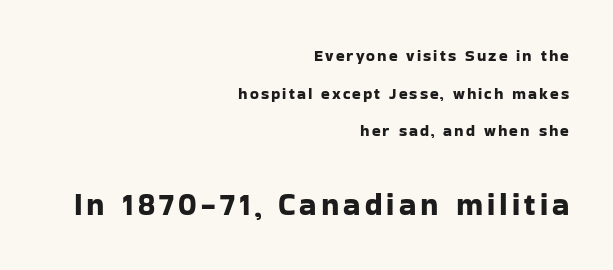
Q: Is the text italic (slanted)? A: No, it is upright.
Q: Is the typeface a serif or a sans-serif typeface? A: Sans-serif.
Q: Is the text underlined? A: No.
Q: How is the paragraph aligned? A: Right-aligned.
Q: Is the spacing between lines tight, normal or loose? A: Loose.
Q: Which block of text is set in a larger size, the first (top) or the second (bottom)? A: The second (bottom) one.
Q: Width (condensed, normal, or wide)? A: Normal.
Q: Stroke contrast? A: Low.
Q: x-height? A: Medium.
Q: Monospaced? A: No.
